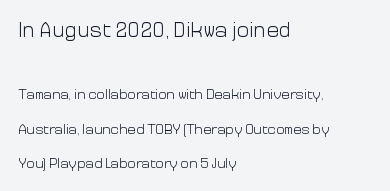
The image shows 21 px text type, upright; set left-aligned, loose line spacing (2.45x), normal letter spacing, not underlined; the first (top) block is 1.5x larger.
